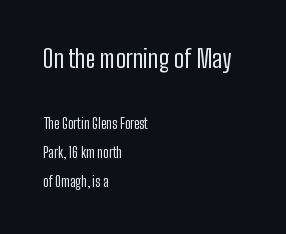
The letters look calm and open, with moderate or lighter stems. Plain, unruled lines of type. The type is set solid horizontally, with unmodified tracking. The lines in this sample share a left origin and differ only in where they stop. Vertical spacing — loose. Visually, the top section dominates because its glyphs are scaled up.
